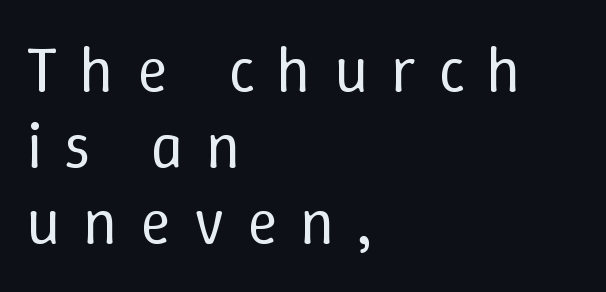
Q: Is the text bold? A: No.
Q: Is the text italic (slanted)? A: No, it is upright.
Q: Is the text underlined? A: No.
Q: How is the paragraph aligned? A: Left-aligned.
Q: Is the spacing between letters normal or unusually wide? A: Unusually wide.
Q: Width (condensed, normal, or wide)? A: Normal.
Q: Stroke contrast? A: Low.
Q: x-height? A: Medium.
Q: Monospaced? A: No.
